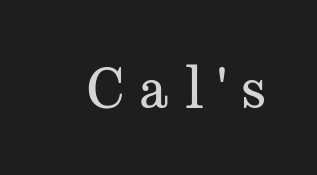
{"serif": "yes", "italic": "no", "bold": "no", "weight": "regular", "width": "wide", "stroke_contrast": "medium", "x_height": "medium", "monospaced": "no", "underline": "no", "letter_spacing": "wide", "letter_spacing_em": 0.26, "glyph_px": 56}
